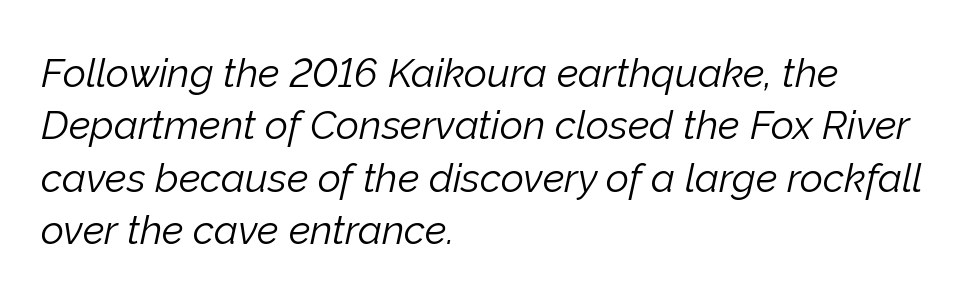
{"italic": "yes", "lean": "right", "slant_degrees": 12, "bold": "no", "weight": "light", "width": "normal", "stroke_contrast": "low", "x_height": "medium", "monospaced": "no", "underline": "no", "align": "left", "line_spacing": "normal", "line_spacing_ratio": 1.31, "letter_spacing": "normal", "letter_spacing_em": 0.0, "glyph_px": 40}
